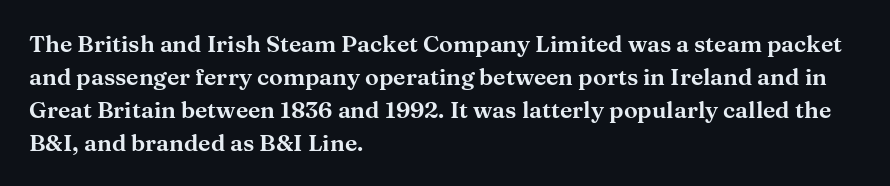
The image shows 23 px text type, upright; set left-aligned, normal line spacing (1.43x), normal letter spacing, not underlined.
